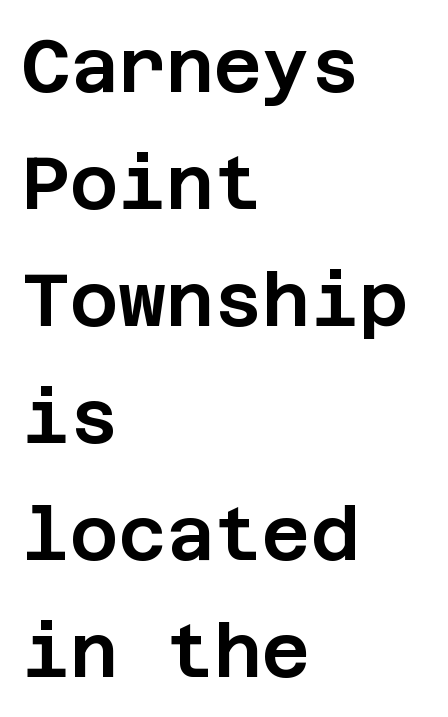
How are the letters spaced? Ordinarily, with no added tracking. Bare-footed words on every line. The typography opts for an upright posture over an oblique one. Nothing sits at the stroke ends, so this counts as sans-serif.
